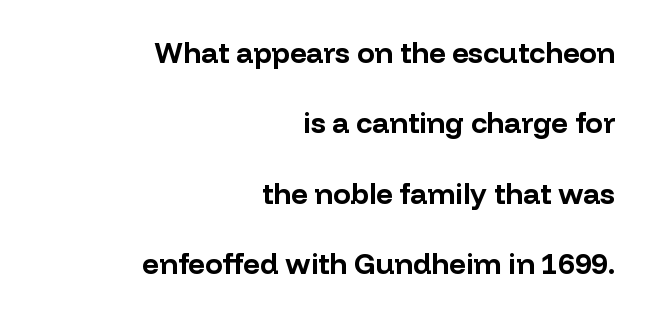
{"serif": "no", "italic": "no", "bold": "yes", "weight": "bold", "width": "normal", "stroke_contrast": "low", "x_height": "medium", "monospaced": "no", "underline": "no", "align": "right", "line_spacing": "loose", "line_spacing_ratio": 2.43, "letter_spacing": "normal", "letter_spacing_em": 0.0, "glyph_px": 29}
